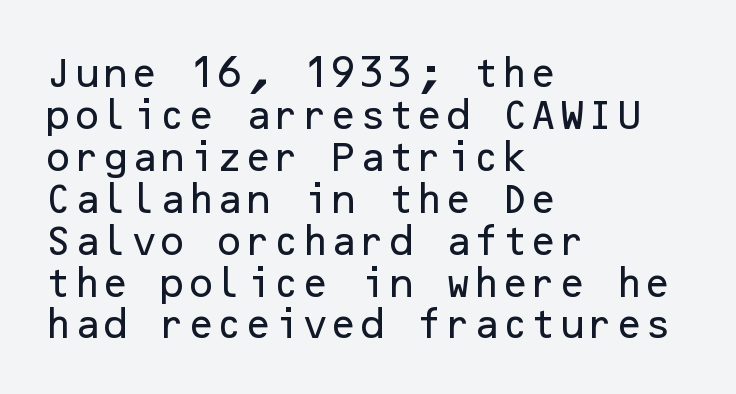
The image shows 33 px sans-serif type, upright; set left-aligned, normal line spacing (1.27x), normal letter spacing, not underlined; low stroke contrast and a medium x-height.
